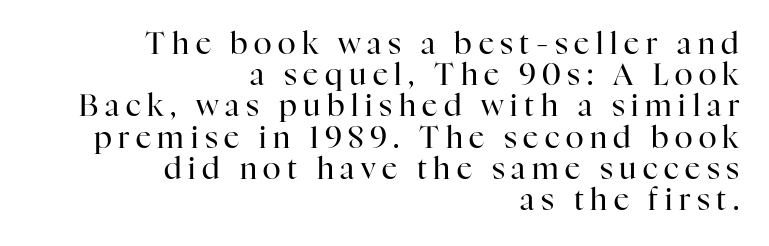
The rendering shows small feet on the letterforms — a serif design. Horizontally, the lines are justified to the trailing edge only. Compared with typical body copy, the letter spacing here is much looser. These lines are rendered in a variable-pitch font. Italic: no, the glyphs are upright roman.
